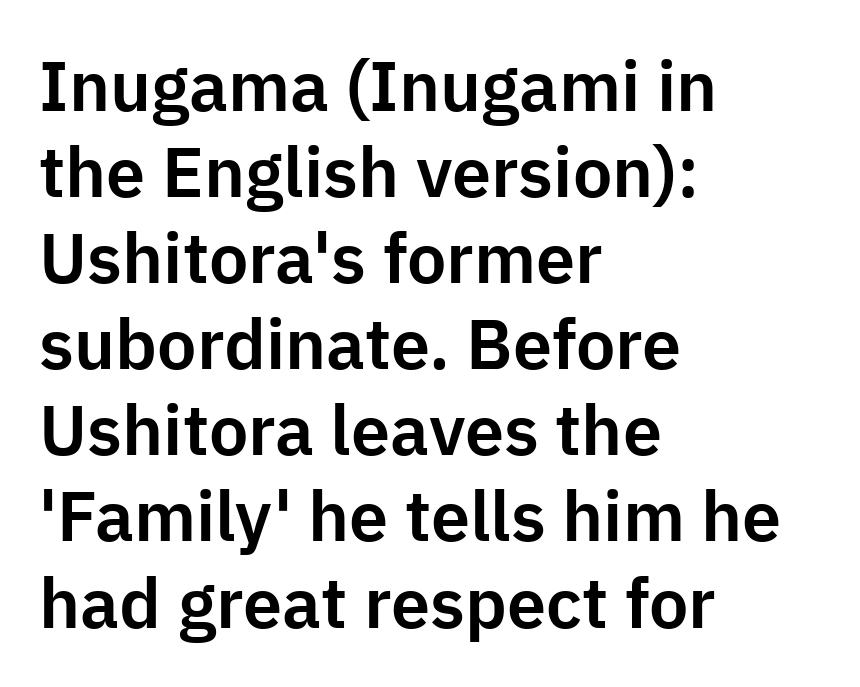
This sample uses a sans-serif face. A typesetter would call this zero additional tracking. Only glyphs here, with clear space below each row. If you drew a ruler down the left edge, every line would touch it. The letters stand straight up with perfectly vertical stems. Spacing verdict: proportional, widths tailored to each character.
